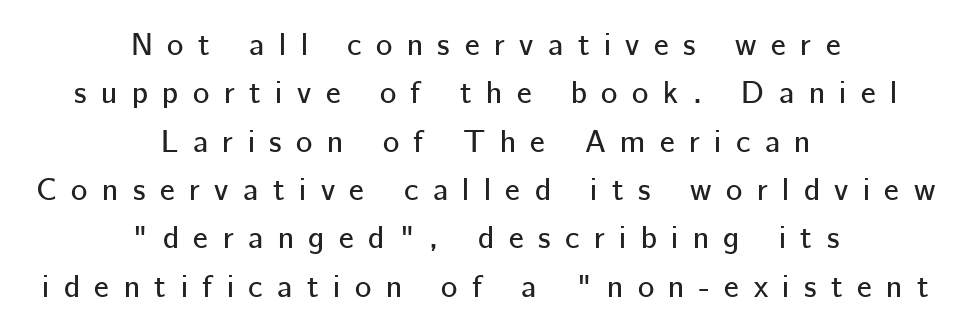
{"serif": "no", "italic": "no", "width": "normal", "stroke_contrast": "low", "x_height": "medium", "monospaced": "no", "underline": "no", "align": "center", "line_spacing": "normal", "line_spacing_ratio": 1.56, "letter_spacing": "wide", "letter_spacing_em": 0.47, "glyph_px": 31}
